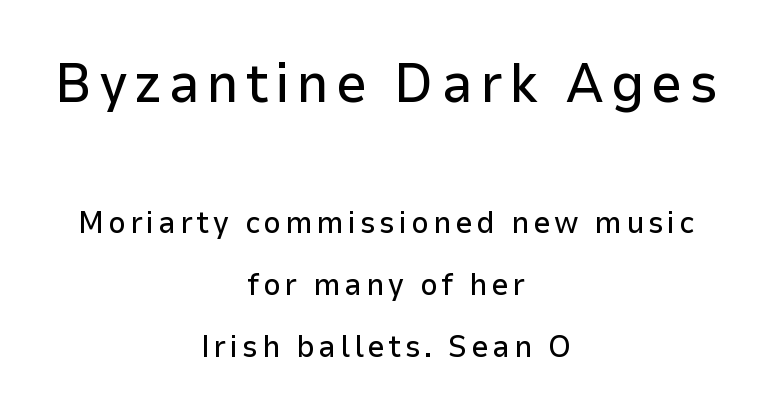
Q: Is the text italic (slanted)? A: No, it is upright.
Q: Is the typeface a serif or a sans-serif typeface? A: Sans-serif.
Q: Is the text underlined? A: No.
Q: How is the paragraph aligned? A: Centered.
Q: Is the spacing between lines tight, normal or loose? A: Loose.
Q: Which block of text is set in a larger size, the first (top) or the second (bottom)? A: The first (top) one.
Q: Width (condensed, normal, or wide)? A: Normal.
Q: Stroke contrast? A: Low.
Q: x-height? A: Medium.
Q: Monospaced? A: No.
